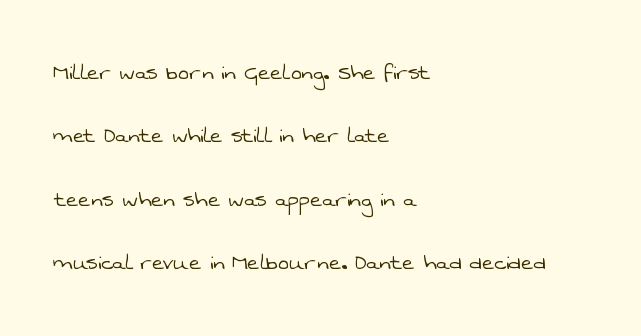
{"bold": "no", "underline": "no", "align": "left", "line_spacing": "loose", "line_spacing_ratio": 2.44, "letter_spacing": "normal", "letter_spacing_em": 0.0, "glyph_px": 26}
